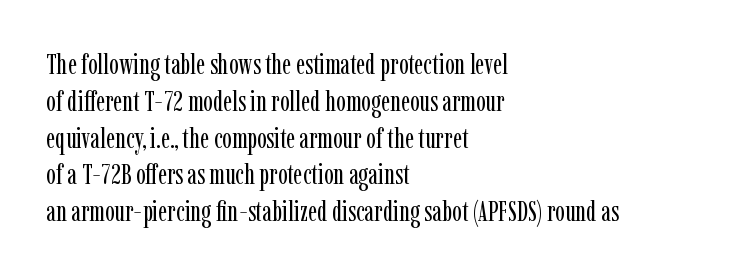
Q: Is the text bold? A: No.
Q: Is the text italic (slanted)? A: No, it is upright.
Q: Is the typeface a serif or a sans-serif typeface? A: Serif.
Q: Is the text underlined? A: No.
Q: How is the paragraph aligned? A: Left-aligned.
Q: Is the spacing between letters normal or unusually wide? A: Normal.
Q: Is the spacing between lines tight, normal or loose? A: Normal.
Q: Width (condensed, normal, or wide)? A: Condensed.
Q: Stroke contrast? A: Low.
Q: x-height? A: Medium.
Q: Monospaced? A: No.
